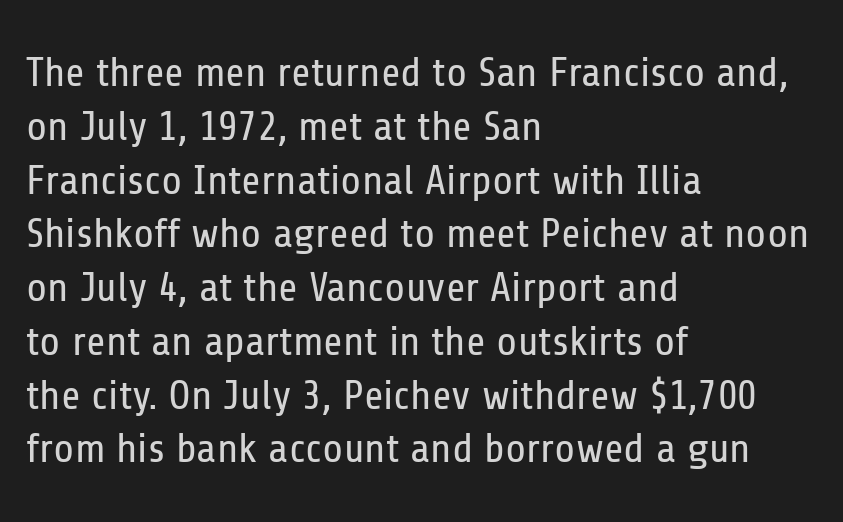
Q: Is the text bold? A: No.
Q: Is the text italic (slanted)? A: No, it is upright.
Q: Is the typeface a serif or a sans-serif typeface? A: Sans-serif.
Q: Is the text underlined? A: No.
Q: How is the paragraph aligned? A: Left-aligned.
Q: Is the spacing between letters normal or unusually wide? A: Normal.
Q: Is the spacing between lines tight, normal or loose? A: Normal.
Q: Width (condensed, normal, or wide)? A: Condensed.
Q: Stroke contrast? A: Low.
Q: x-height? A: Medium.
Q: Monospaced? A: No.
